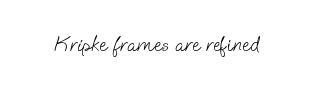
Q: Is the text bold? A: No.
Q: Is the text underlined? A: No.
Q: Is the spacing between letters normal or unusually wide? A: Normal.
